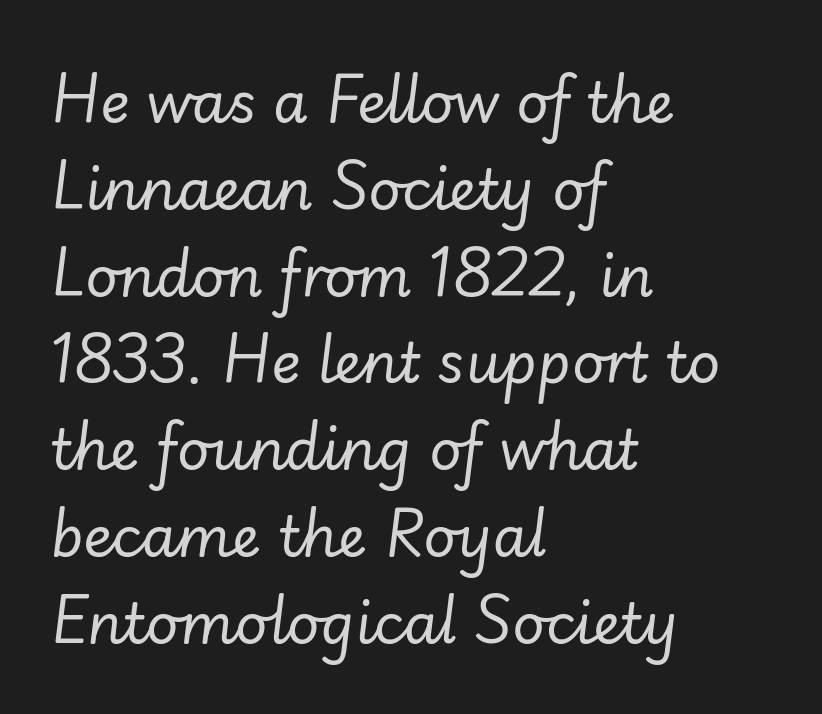
The vertical gap from one line to the next is medium. Anything drawn beneath the words? Only blank space. Casual observation: everything's shoved over to the left. The tracking reads as untouched default to a designer's eye. The letters are slanted; this is an italic face.
